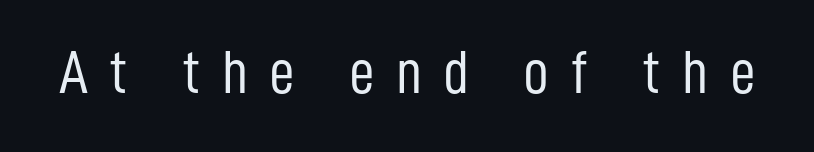
{"serif": "no", "italic": "no", "bold": "no", "weight": "light", "width": "condensed", "stroke_contrast": "low", "x_height": "medium", "monospaced": "no", "underline": "no", "letter_spacing": "wide", "letter_spacing_em": 0.34, "glyph_px": 63}
